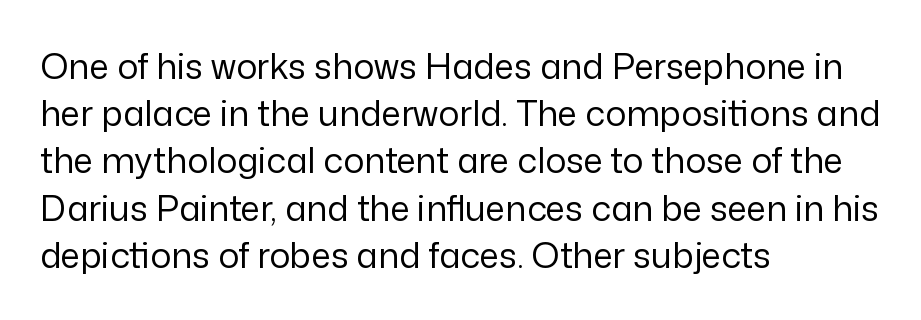
Q: Is the text bold? A: No.
Q: Is the text italic (slanted)? A: No, it is upright.
Q: Is the typeface a serif or a sans-serif typeface? A: Sans-serif.
Q: Is the text underlined? A: No.
Q: How is the paragraph aligned? A: Left-aligned.
Q: Is the spacing between letters normal or unusually wide? A: Normal.
Q: Is the spacing between lines tight, normal or loose? A: Normal.
Q: Width (condensed, normal, or wide)? A: Normal.
Q: Stroke contrast? A: Low.
Q: x-height? A: Medium.
Q: Monospaced? A: No.
